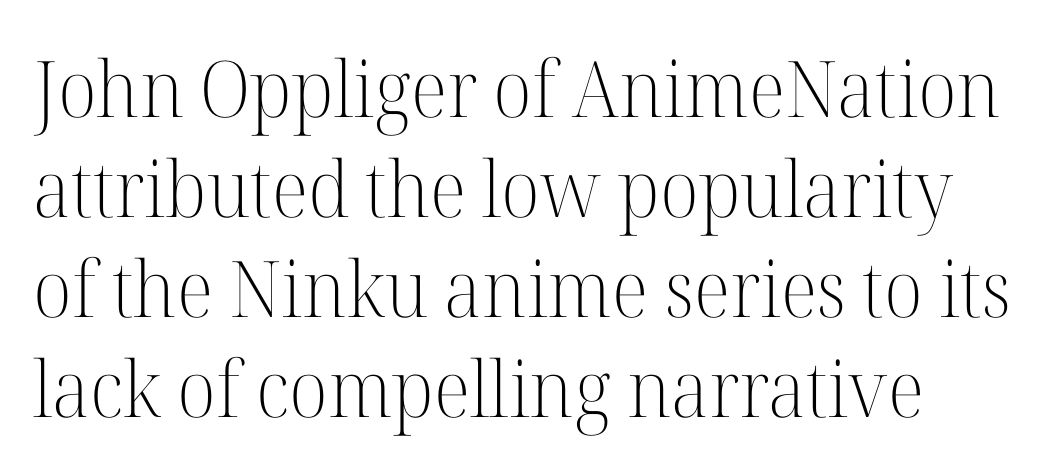
{"serif": "yes", "italic": "no", "bold": "no", "weight": "light", "width": "normal", "stroke_contrast": "high", "x_height": "medium", "monospaced": "no", "underline": "no", "align": "left", "line_spacing": "normal", "line_spacing_ratio": 1.28, "letter_spacing": "normal", "letter_spacing_em": 0.0, "glyph_px": 78}
